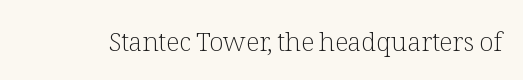
A roman cut, with each character standing at attention. Decoration check: the copy has no underline. The gaps between neighbouring characters are ordinary and unremarkable. Bold? No — there's no thickening of the strokes.
